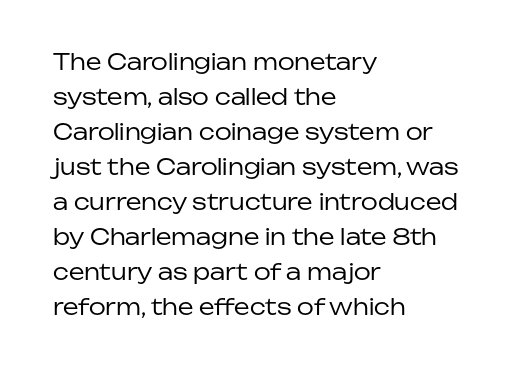
{"italic": "no", "bold": "no", "underline": "no", "align": "left", "line_spacing": "normal", "line_spacing_ratio": 1.59, "letter_spacing": "normal", "letter_spacing_em": 0.0, "glyph_px": 22}
